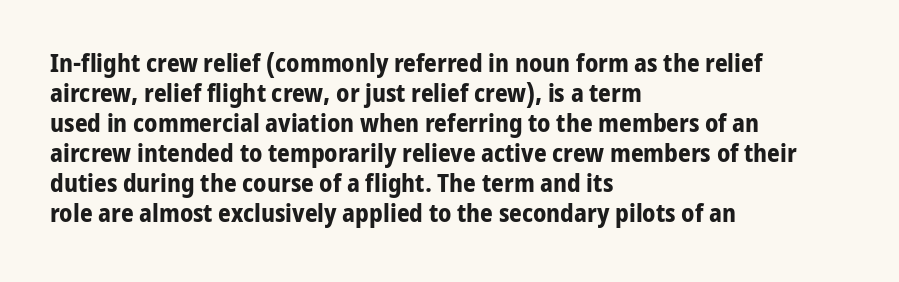
Q: Is the text bold? A: Yes.
Q: Is the text italic (slanted)? A: No, it is upright.
Q: Is the text underlined? A: No.
Q: How is the paragraph aligned? A: Left-aligned.
Q: Is the spacing between letters normal or unusually wide? A: Normal.
